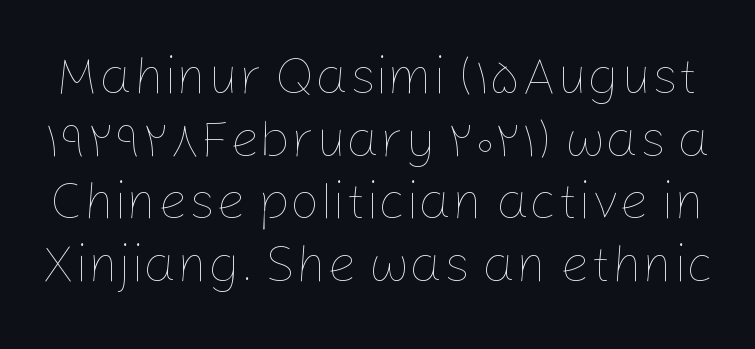
The image shows 53 px thin type, upright; set line spacing 1.18x, normal letter spacing, not underlined; low stroke contrast and a medium x-height.
